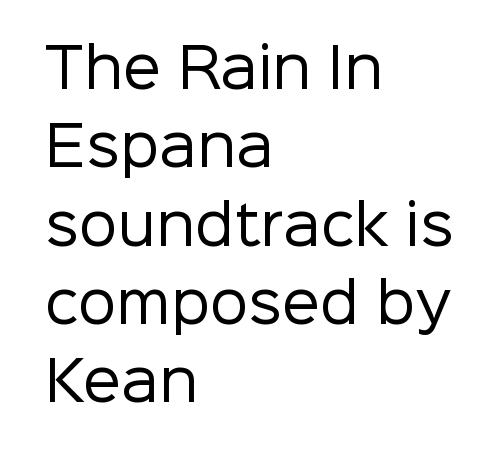
{"serif": "no", "italic": "no", "bold": "no", "weight": "regular", "width": "normal", "stroke_contrast": "low", "x_height": "medium", "monospaced": "no", "underline": "no", "align": "left", "line_spacing": "normal", "line_spacing_ratio": 1.45, "letter_spacing": "normal", "letter_spacing_em": 0.0, "glyph_px": 54}
